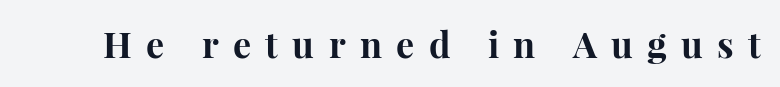
Q: Is the text bold? A: Yes.
Q: Is the text italic (slanted)? A: No, it is upright.
Q: Is the typeface a serif or a sans-serif typeface? A: Serif.
Q: Is the text underlined? A: No.
Q: Is the spacing between letters normal or unusually wide? A: Unusually wide.
Q: Width (condensed, normal, or wide)? A: Normal.
Q: Stroke contrast? A: High.
Q: x-height? A: Medium.
Q: Monospaced? A: No.
